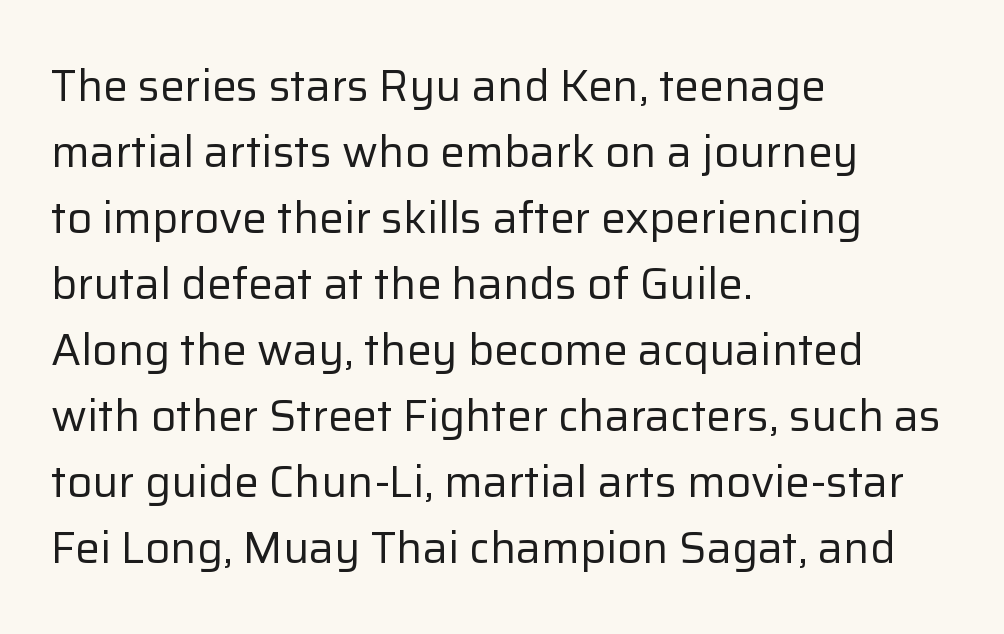
This is sans-serif lettering, the kind often seen on screens and signage. Notice how the stems are strictly vertical — no italics here. The lines in this sample share a left origin and differ only in where they stop. Stroke thickness stays within the range of a standard reading face or lighter.
